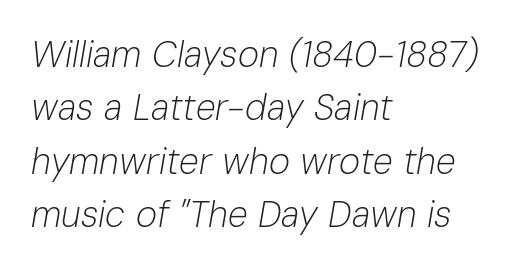
A typesetter would call this proportional, since set widths differ per character. Slant detected: the letters are inclined. The specimen omits any rule beneath the text block's lines. Is the letter spacing exaggerated? No — it looks like the ordinary default. These lines are set flush left with a ragged right edge.
